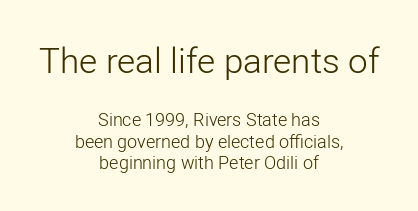
Ascenders rise straight up at ninety degrees. Caption: upper text group enlarged, lower text group reduced. Do the characters align in a grid? No, the font is proportional. Underlining? Definitely not there.
